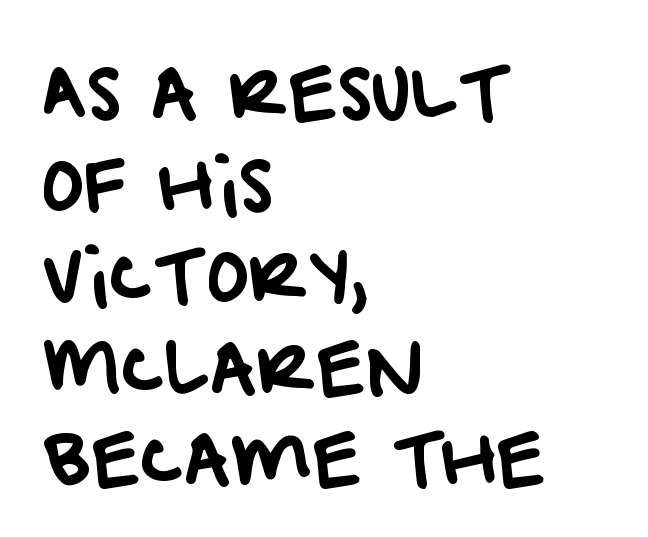
The line texture is even and compact thanks to regular tracking. A student would call this left alignment; a typographer would say flush left, rag right. The face used here is a sans, in the tradition of grotesques and geometrics. Note the varied advance widths — an 'i' is clearly narrower than an 'm'.
